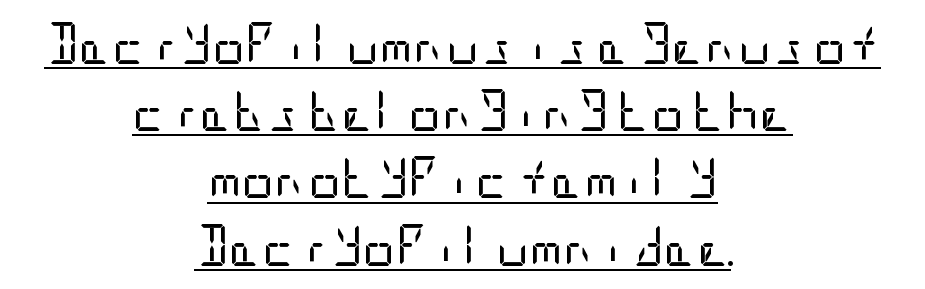
Notice how the stems are strictly vertical — no italics here. Type style note: lacks serifs. The face looks like a standard text weight, possibly lighter. The line-height multiplier appears to be the usual default. Short and long lines alike share a common midpoint. This sample carries an underscore along the baseline area.
